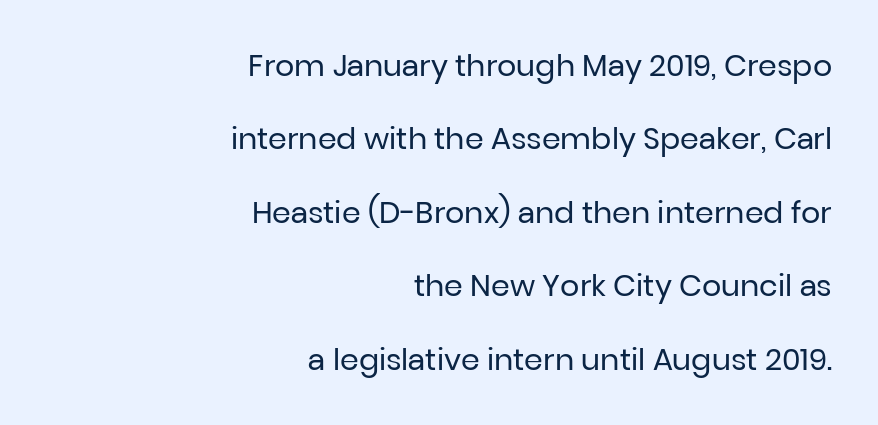
{"serif": "no", "italic": "no", "bold": "no", "weight": "regular", "width": "normal", "stroke_contrast": "low", "x_height": "medium", "monospaced": "no", "underline": "no", "align": "right", "line_spacing": "loose", "line_spacing_ratio": 2.45, "letter_spacing": "normal", "letter_spacing_em": 0.0, "glyph_px": 30}
